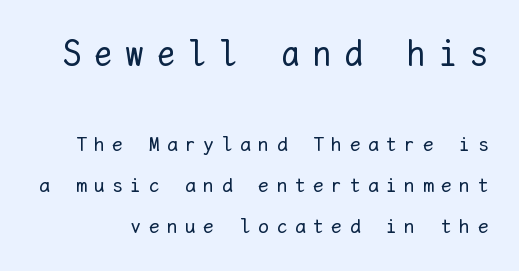
{"italic": "no", "bold": "no", "weight": "regular", "width": "normal", "stroke_contrast": "low", "x_height": "medium", "monospaced": "yes", "underline": "no", "line_spacing": "loose", "line_spacing_ratio": 1.97, "letter_spacing": "wide", "letter_spacing_em": 0.37, "larger_block": "first", "size_ratio": 1.71, "glyph_px": 36}
